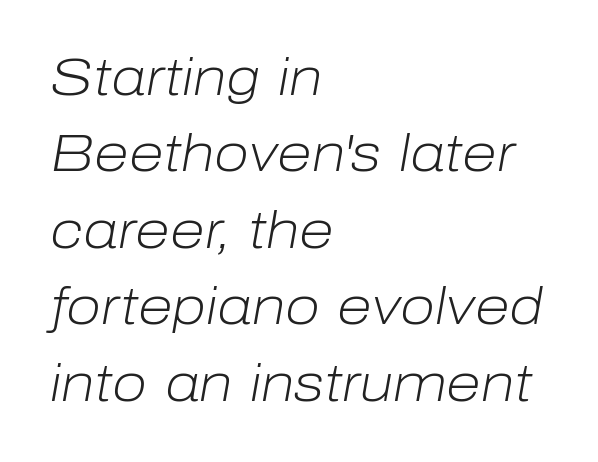
An italicized treatment has been applied to the whole sample. Each word holds together tightly as a unit, with standard inter-letter gaps. Beneath every word, the page is bare. Weight: in the light-to-regular range.
